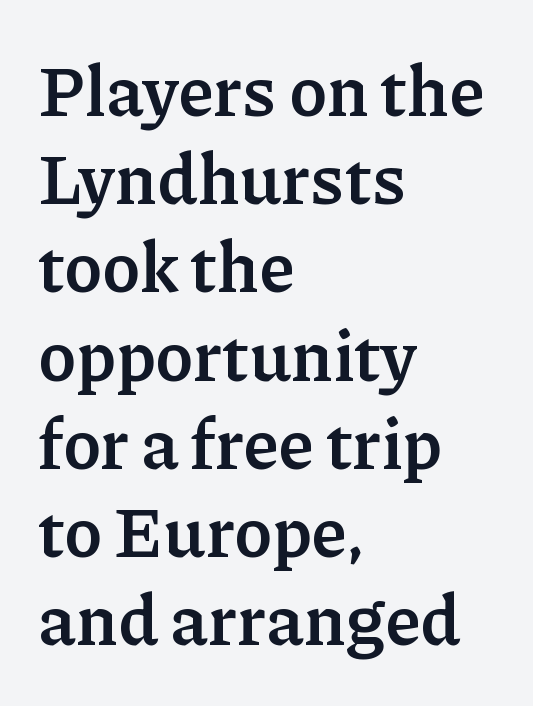
{"serif": "yes", "italic": "no", "bold": "yes", "weight": "semibold", "width": "normal", "stroke_contrast": "low", "x_height": "medium", "monospaced": "no", "underline": "no", "align": "left", "line_spacing": "normal", "line_spacing_ratio": 1.26, "letter_spacing": "normal", "letter_spacing_em": 0.0, "glyph_px": 70}
